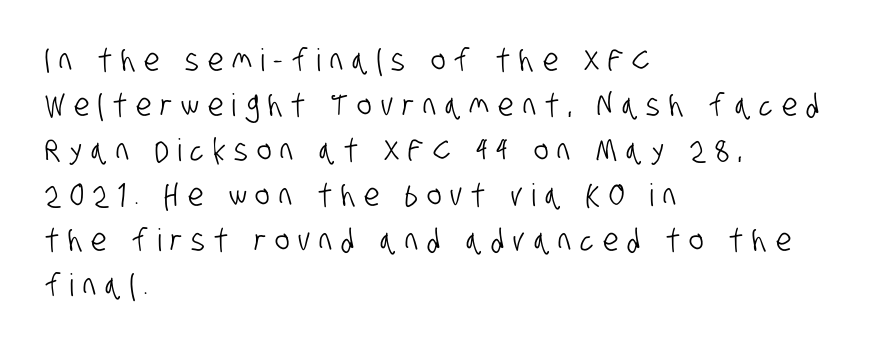
The image shows 31 px condensed sans-serif type; set left-aligned, normal line spacing (1.45x), unusually wide letter spacing (+0.29 em), not underlined; low stroke contrast and a large x-height.
